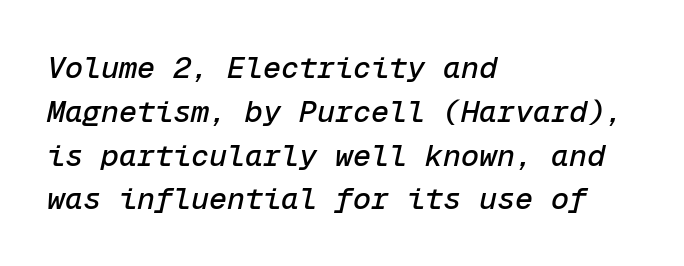
The image shows 30 px text type, italic (leaning right), monospaced; set left-aligned, normal line spacing (1.46x), normal letter spacing, not underlined; low stroke contrast and a medium x-height.
